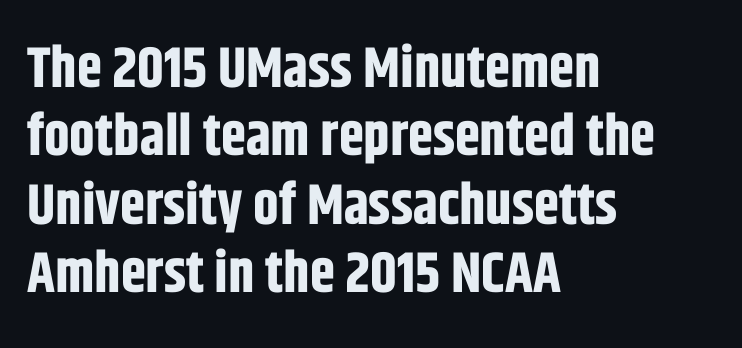
Q: Is the text bold? A: Yes.
Q: Is the text italic (slanted)? A: No, it is upright.
Q: Is the typeface a serif or a sans-serif typeface? A: Sans-serif.
Q: Is the text underlined? A: No.
Q: How is the paragraph aligned? A: Left-aligned.
Q: Is the spacing between letters normal or unusually wide? A: Normal.
Q: Width (condensed, normal, or wide)? A: Condensed.
Q: Stroke contrast? A: Low.
Q: x-height? A: Large.
Q: Monospaced? A: No.
